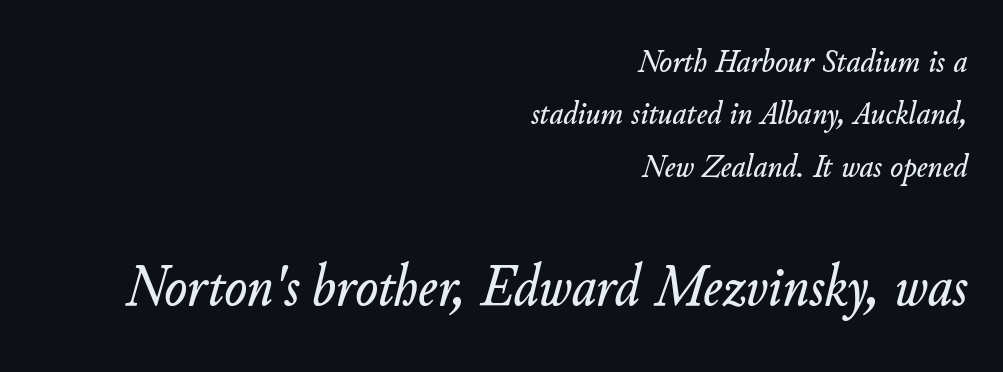
{"italic": "yes", "lean": "right", "slant_degrees": 11, "width": "normal", "stroke_contrast": "low", "x_height": "small", "monospaced": "no", "underline": "no", "align": "right", "line_spacing": "normal", "line_spacing_ratio": 1.54, "letter_spacing": "normal", "letter_spacing_em": 0.0, "larger_block": "second", "size_ratio": 1.76, "glyph_px": 60}
